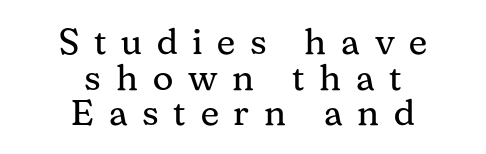
The image shows 36 px regular-weight serif type, upright; set centered, tight line spacing (0.99x), unusually wide letter spacing (+0.41 em), not underlined; medium stroke contrast and a medium x-height.
